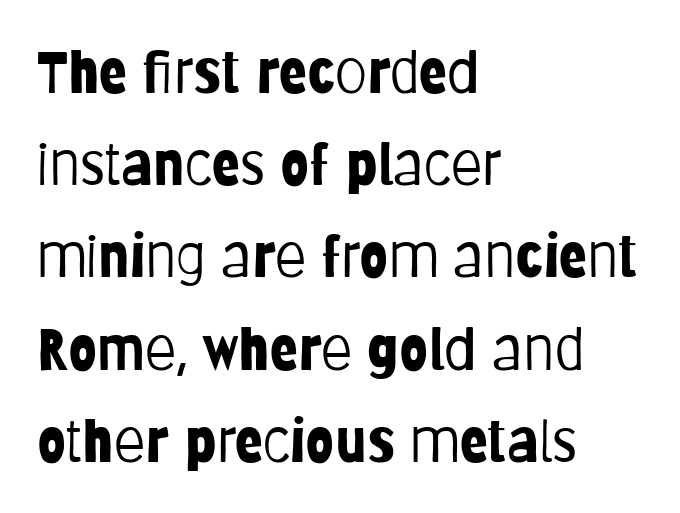
{"serif": "no", "italic": "no", "bold": "no", "weight": "light", "width": "condensed", "stroke_contrast": "low", "x_height": "large", "monospaced": "no", "underline": "no", "align": "left", "line_spacing": "normal", "line_spacing_ratio": 1.59, "letter_spacing": "normal", "letter_spacing_em": 0.0, "glyph_px": 58}
